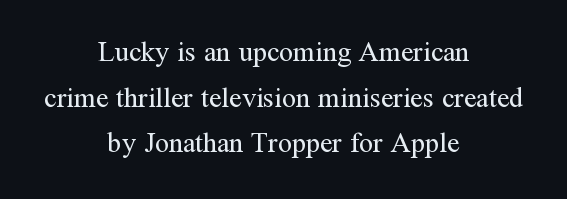
{"serif": "yes", "italic": "no", "bold": "no", "weight": "regular", "width": "normal", "stroke_contrast": "medium", "x_height": "medium", "monospaced": "no", "underline": "no", "align": "center", "line_spacing": "normal", "line_spacing_ratio": 1.63, "letter_spacing": "normal", "letter_spacing_em": 0.0, "glyph_px": 28}
